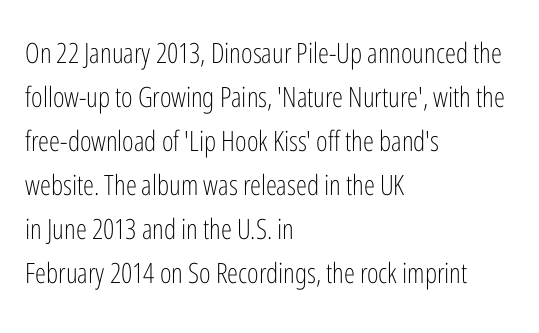
Q: Is the text bold? A: No.
Q: Is the text italic (slanted)? A: No, it is upright.
Q: Is the typeface a serif or a sans-serif typeface? A: Sans-serif.
Q: Is the text underlined? A: No.
Q: How is the paragraph aligned? A: Left-aligned.
Q: Is the spacing between letters normal or unusually wide? A: Normal.
Q: Is the spacing between lines tight, normal or loose? A: Normal.
Q: Width (condensed, normal, or wide)? A: Condensed.
Q: Stroke contrast? A: Low.
Q: x-height? A: Medium.
Q: Monospaced? A: No.
